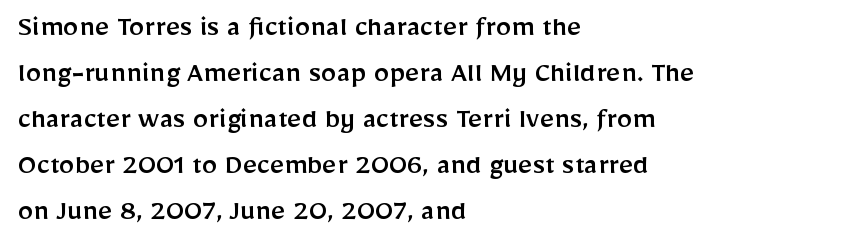
{"serif": "no", "italic": "no", "width": "normal", "stroke_contrast": "low", "x_height": "medium", "monospaced": "no", "underline": "no", "align": "left", "line_spacing": "normal", "line_spacing_ratio": 1.48, "letter_spacing": "normal", "letter_spacing_em": 0.0, "glyph_px": 31}
